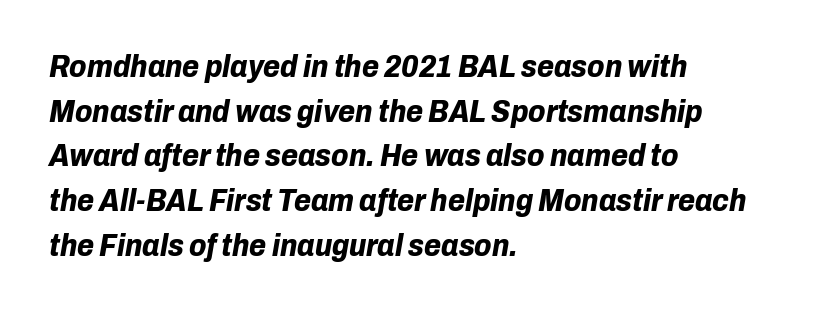
The image shows 31 px bold type, italic (leaning right); set left-aligned, normal line spacing (1.44x), normal letter spacing, not underlined; low stroke contrast and a medium x-height.
